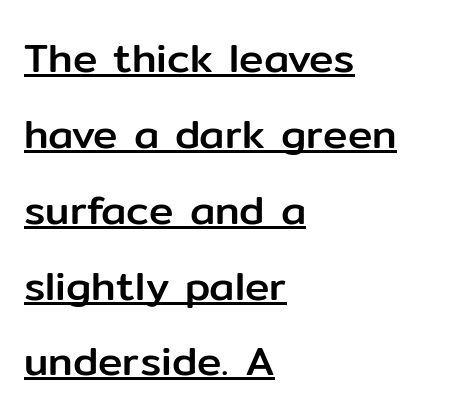
The image shows 41 px sans-serif type, upright; set left-aligned, line spacing 1.85x, normal letter spacing, underlined; low stroke contrast and a medium x-height.
